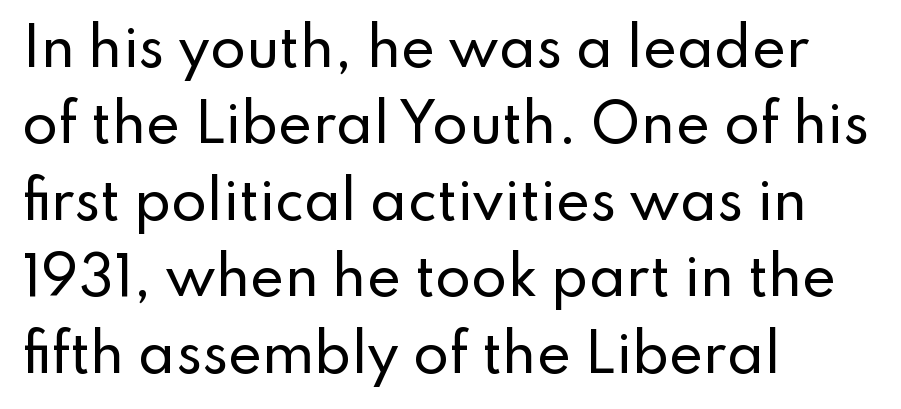
{"serif": "no", "italic": "no", "width": "normal", "stroke_contrast": "low", "x_height": "small", "monospaced": "no", "underline": "no", "align": "left", "line_spacing": "normal", "line_spacing_ratio": 1.47, "letter_spacing": "normal", "letter_spacing_em": 0.0, "glyph_px": 52}
